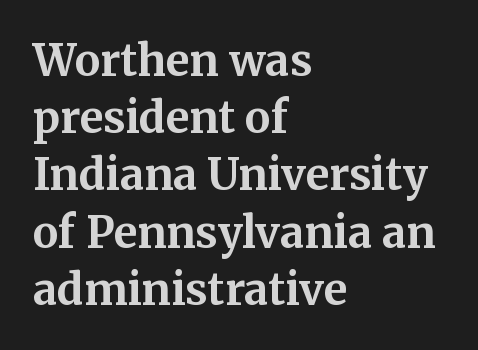
The image shows 43 px bold serif type, upright; set left-aligned, normal line spacing (1.33x), normal letter spacing, not underlined; medium stroke contrast and a medium x-height.
